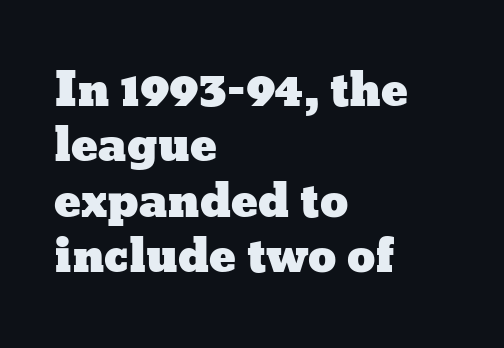
The image shows 45 px wide type, upright; set left-aligned, line spacing 1.23x, normal letter spacing, not underlined; low stroke contrast and a medium x-height.
